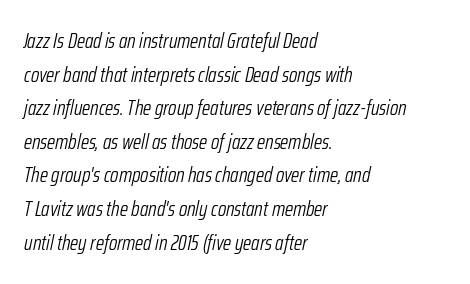
The image shows 21 px text type, italic (leaning right); set left-aligned, normal line spacing (1.6x), normal letter spacing, not underlined.
